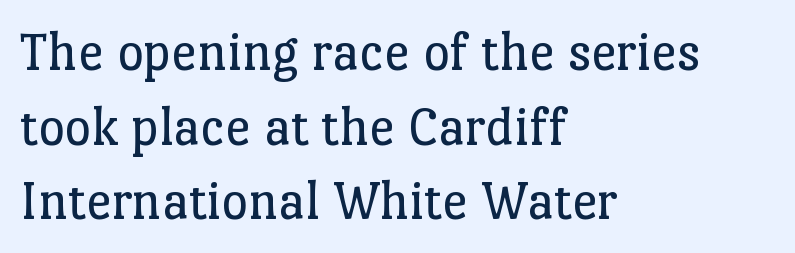
Line starts are locked; line ends wander. The area under the type is left untouched. The face used here is proportionally spaced, like ordinary book or web type. This rendering leaves character spacing at its baseline value. This is serif lettering, the kind often seen in printed books.
